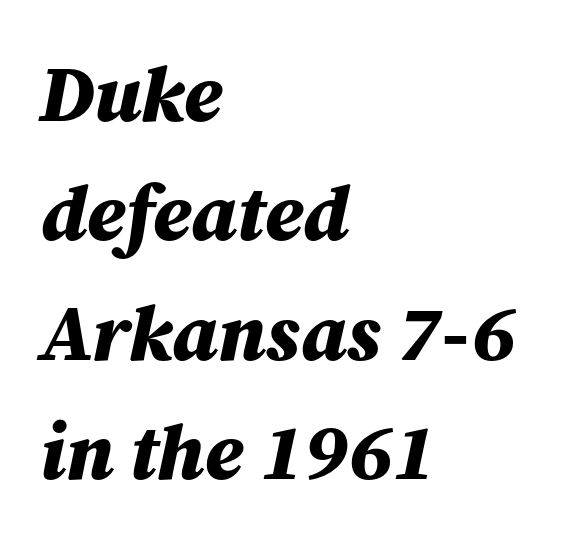
The image shows 79 px bold type, italic (leaning right); set left-aligned, normal line spacing (1.51x), normal letter spacing, not underlined; medium stroke contrast and a medium x-height.
